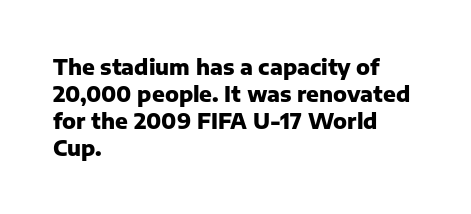
Q: Is the text bold? A: Yes.
Q: Is the text italic (slanted)? A: No, it is upright.
Q: Is the text underlined? A: No.
Q: How is the paragraph aligned? A: Left-aligned.
Q: Is the spacing between letters normal or unusually wide? A: Normal.
Q: Is the spacing between lines tight, normal or loose? A: Normal.
